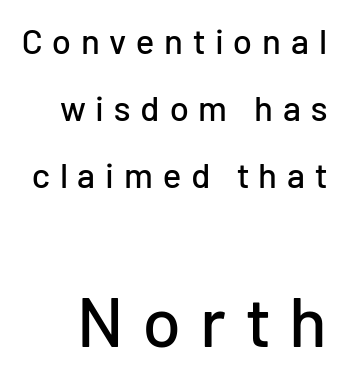
Vertical spacing — loose. The font's upright variant was chosen for this text. You could not count columns in this text — the font is proportionally spaced. Each letter's strokes conclude bluntly, with no projecting serifs. The block sitting lower on the canvas is the one with enlarged characters.
